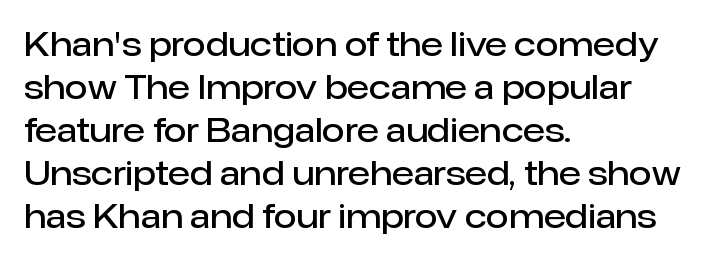
The letterforms sit shoulder to shoulder at normal distance. What weight is shown? A semibold, between regular and bold. Plain, unruled lines of type. The compositor pushed each line to the left boundary.
